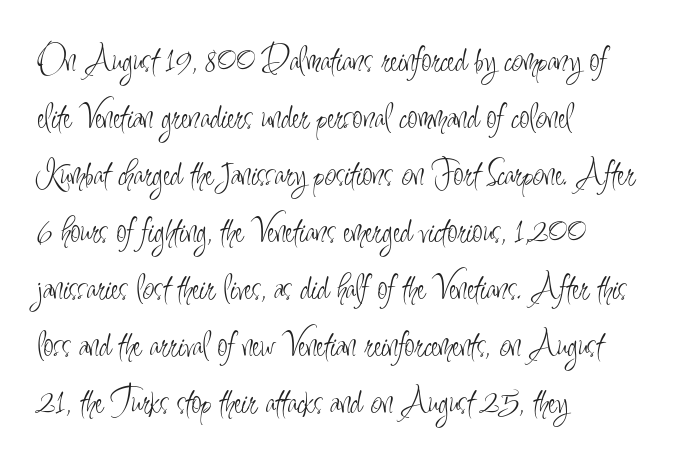
The passage shown stacks its lines at a standard gap. Does the copy run flush right? No — it runs flush left. Caption: face not bold, strokes unweighted. Letter spacing: default. Just letters on the line, the space beneath them empty.
